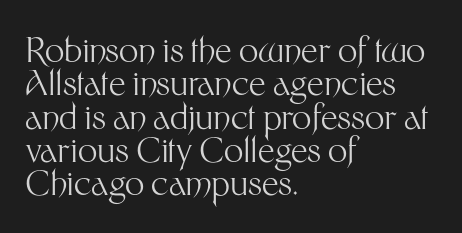
Q: Is the text bold? A: No.
Q: Is the text italic (slanted)? A: No, it is upright.
Q: Is the typeface a serif or a sans-serif typeface? A: Sans-serif.
Q: Is the text underlined? A: No.
Q: How is the paragraph aligned? A: Left-aligned.
Q: Is the spacing between letters normal or unusually wide? A: Normal.
Q: Is the spacing between lines tight, normal or loose? A: Tight.
Q: Width (condensed, normal, or wide)? A: Normal.
Q: Stroke contrast? A: Medium.
Q: x-height? A: Medium.
Q: Monospaced? A: No.
